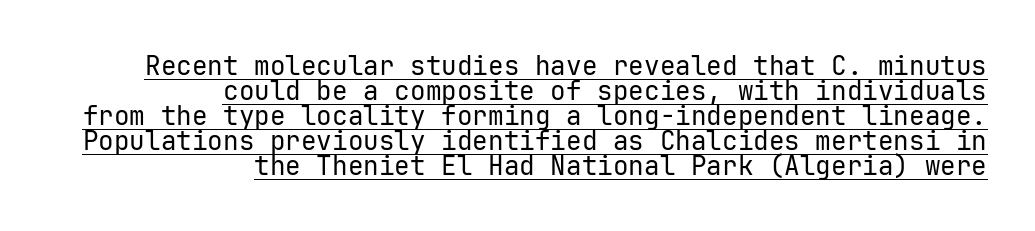
Stems and bowls with no extra thickness — not bold. Is the letter spacing exaggerated? No — it looks like the ordinary default. Is the block centered? No — it sits flush against the right margin. The typesetter has applied underlining to the passage shown. The lettering holds an erect, upright posture throughout.
